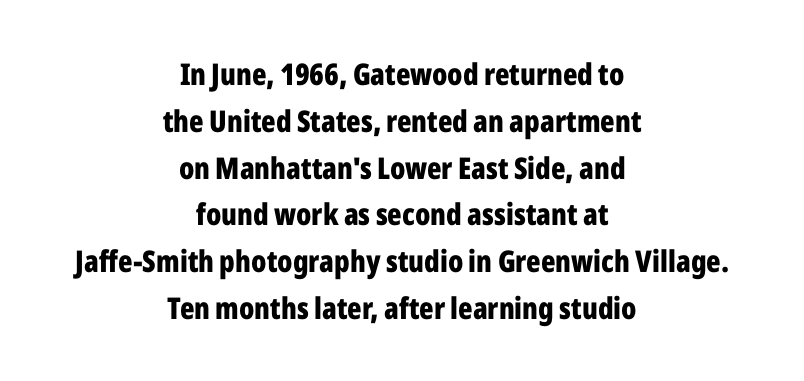
Q: Is the text bold? A: Yes.
Q: Is the text italic (slanted)? A: No, it is upright.
Q: Is the typeface a serif or a sans-serif typeface? A: Sans-serif.
Q: Is the text underlined? A: No.
Q: How is the paragraph aligned? A: Centered.
Q: Is the spacing between letters normal or unusually wide? A: Normal.
Q: Is the spacing between lines tight, normal or loose? A: Normal.
Q: Width (condensed, normal, or wide)? A: Condensed.
Q: Stroke contrast? A: Low.
Q: x-height? A: Medium.
Q: Monospaced? A: No.
